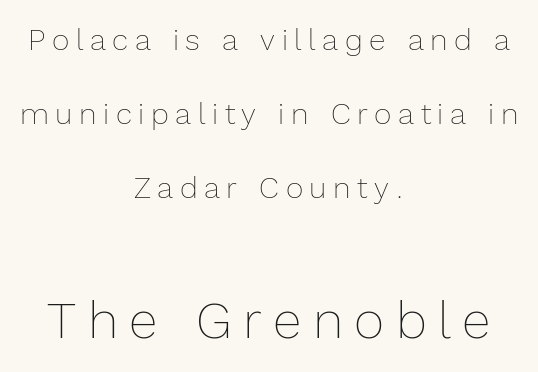
{"italic": "no", "bold": "no", "weight": "thin", "width": "normal", "x_height": "medium", "monospaced": "no", "underline": "no", "align": "center", "line_spacing": "loose", "line_spacing_ratio": 2.47, "letter_spacing": "wide", "letter_spacing_em": 0.22, "larger_block": "second", "size_ratio": 1.73, "glyph_px": 52}
